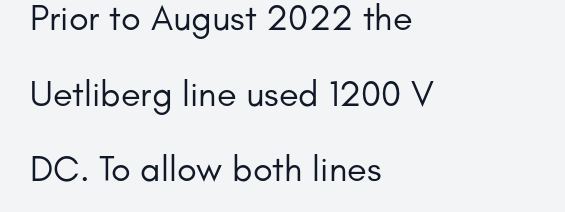
Q: Is the text bold? A: No.
Q: Is the text italic (slanted)? A: No, it is upright.
Q: Is the typeface a serif or a sans-serif typeface? A: Sans-serif.
Q: Is the text underlined? A: No.
Q: How is the paragraph aligned? A: Left-aligned.
Q: Is the spacing between letters normal or unusually wide? A: Normal.
Q: Is the spacing between lines tight, normal or loose? A: Loose.
Q: Width (condensed, normal, or wide)? A: Normal.
Q: Stroke contrast? A: Low.
Q: x-height? A: Small.
Q: Monospaced? A: No.
